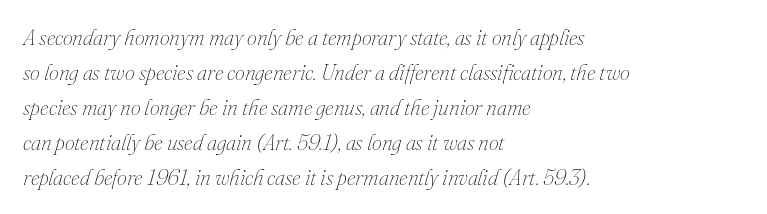
Students, observe: this is what conventionally led text looks like. This sample is left-justified, so line endings fall wherever the words run out. Italic: yes, the glyphs are oblique. Bold? No — there's no thickening of the strokes.
